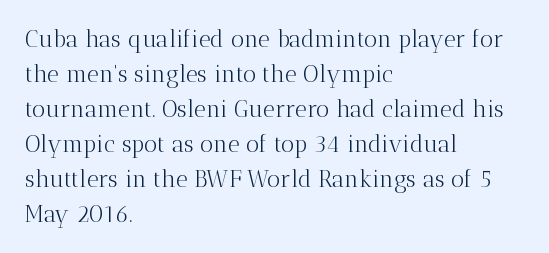
The image shows 23 px text type, upright; set left-aligned, normal line spacing (1.52x), normal letter spacing, not underlined.
